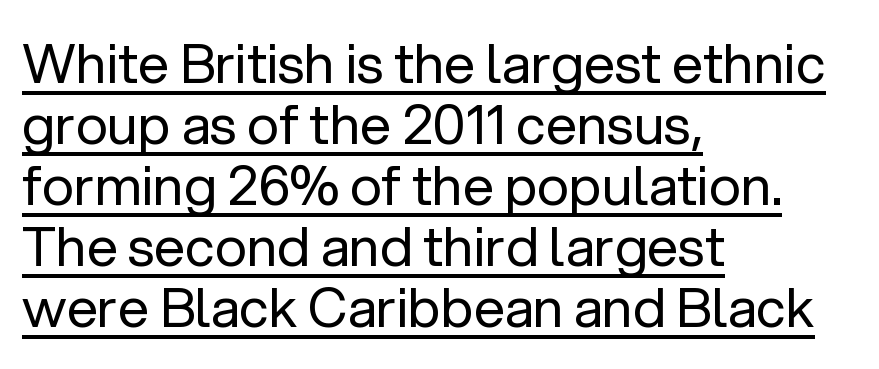
The passage shown is not bold in any degree. The lines in this sample share a left origin and differ only in where they stop. Each letter's strokes conclude bluntly, with no projecting serifs. Looks like someone drew a line under every word here. Nope, not italic — everything's standing straight. The letters sit at their default tracking, neither squeezed nor spread.
